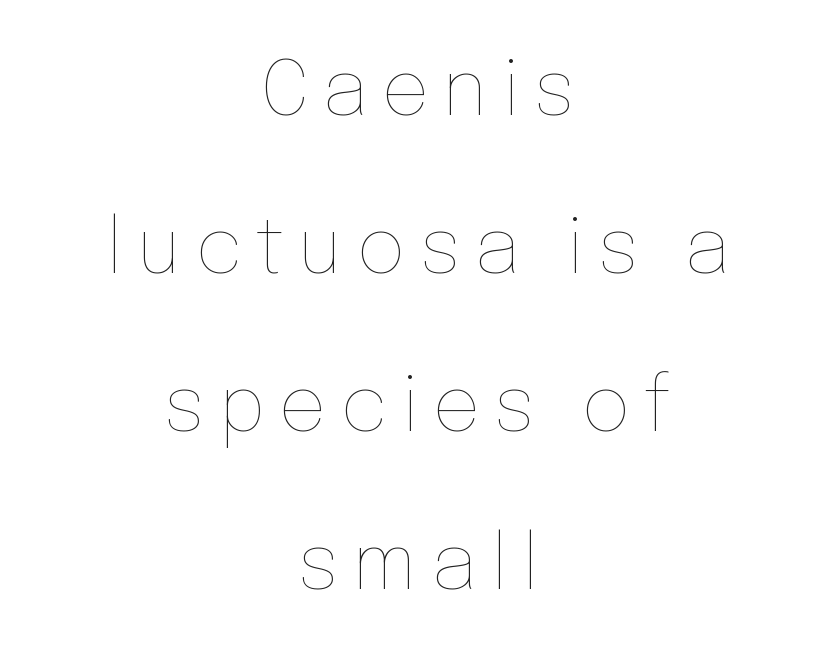
Regarding leading, the lines here are spaced well apart. Think of a printed novel: that variable character pitch is what you see here. A roman cut, with each character standing at attention. Anything drawn beneath the words? Only blank space. The letters look calm and open, with moderate or lighter stems.
